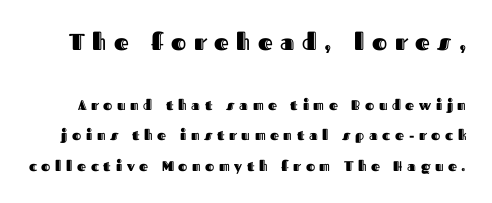
Q: Is the text italic (slanted)? A: No, it is upright.
Q: Is the text underlined? A: No.
Q: Is the spacing between letters normal or unusually wide? A: Unusually wide.
Q: Is the spacing between lines tight, normal or loose? A: Loose.
Q: Which block of text is set in a larger size, the first (top) or the second (bottom)? A: The first (top) one.
